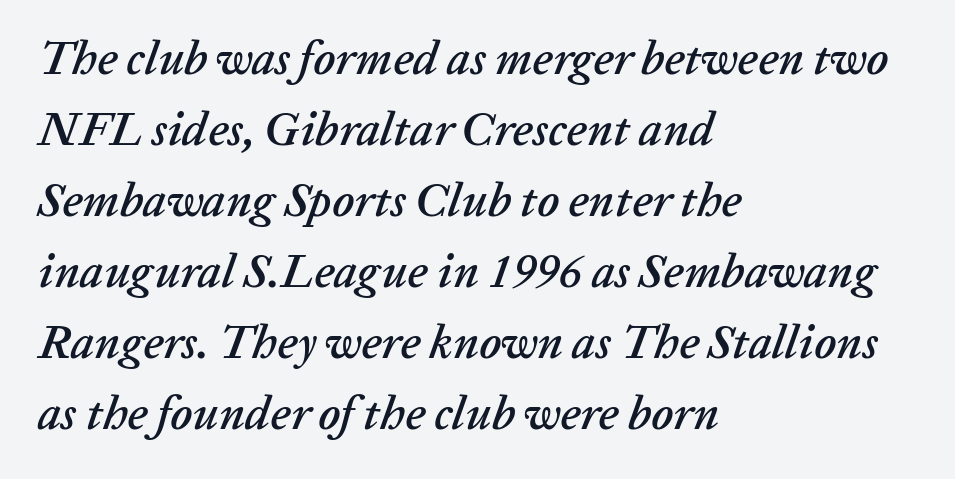
Q: Is the text italic (slanted)? A: Yes, it leans right by about 20 degrees.
Q: Is the text underlined? A: No.
Q: How is the paragraph aligned? A: Left-aligned.
Q: Is the spacing between letters normal or unusually wide? A: Normal.
Q: Is the spacing between lines tight, normal or loose? A: Normal.
Q: Width (condensed, normal, or wide)? A: Normal.
Q: Stroke contrast? A: Low.
Q: x-height? A: Medium.
Q: Monospaced? A: No.
